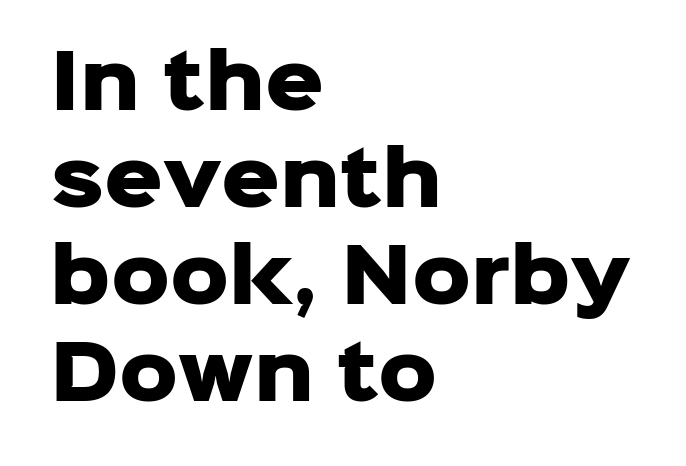
The foot of each line stays bare and open. Note: no serifs on the glyphs. Visually the block forms a straight wall on the left and a jagged coastline on the right. Rows of type keep a routine distance in the vertical direction. Chunky letters — that's bold for sure.
